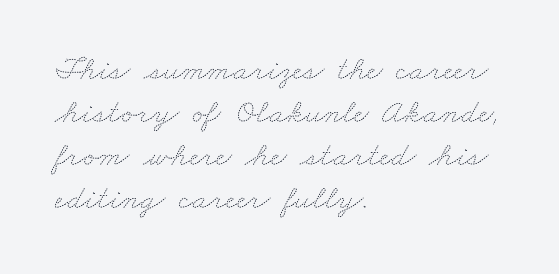
Q: Is the text bold? A: No.
Q: Is the text underlined? A: No.
Q: How is the paragraph aligned? A: Left-aligned.
Q: Is the spacing between letters normal or unusually wide? A: Normal.
Q: Is the spacing between lines tight, normal or loose? A: Normal.
Q: Width (condensed, normal, or wide)? A: Wide.
Q: Stroke contrast? A: Medium.
Q: x-height? A: Small.
Q: Monospaced? A: No.
